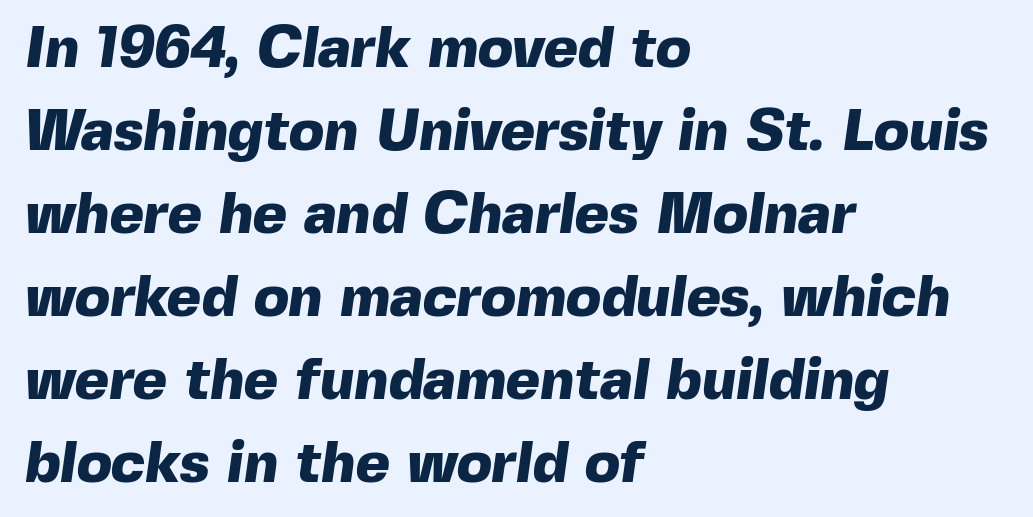
The image shows 58 px heavy sans-serif type; set left-aligned, normal line spacing (1.43x), normal letter spacing, not underlined; a medium x-height.
